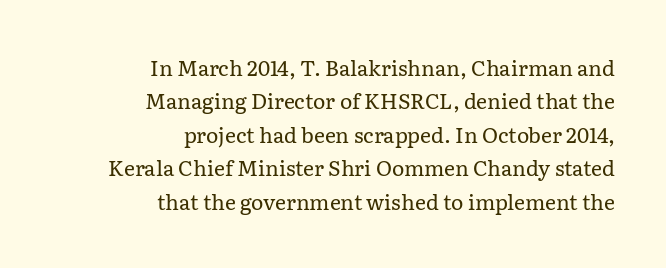
{"italic": "no", "bold": "no", "underline": "no", "align": "right", "line_spacing": "normal", "line_spacing_ratio": 1.59, "letter_spacing": "normal", "letter_spacing_em": 0.0, "glyph_px": 21}
